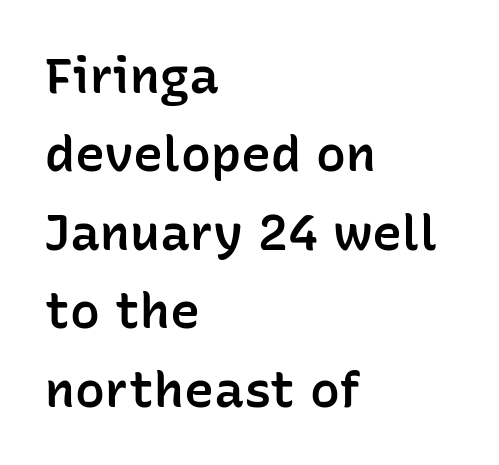
The designer left line spacing at the default. Short and long lines alike share a common starting point at left. Tracking here is standard; glyphs follow each other at the usual distance. In terms of letterform style, serifs are entirely absent.
